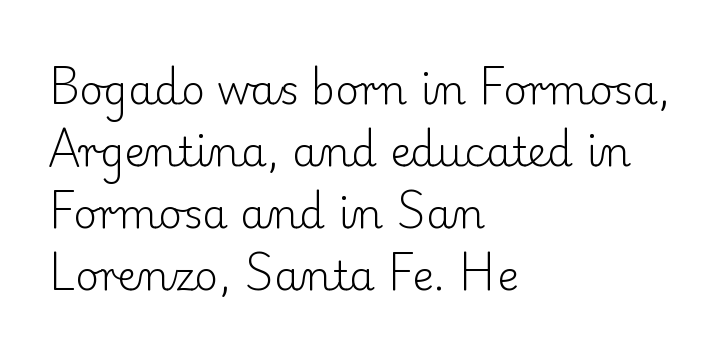
The gaps between neighbouring characters are ordinary and unremarkable. Descenders are the only things crossing below the line. On a weight scale, this lands at 450 or below. Is this a fixed-width face? No — the glyphs have proportional, varying widths.
